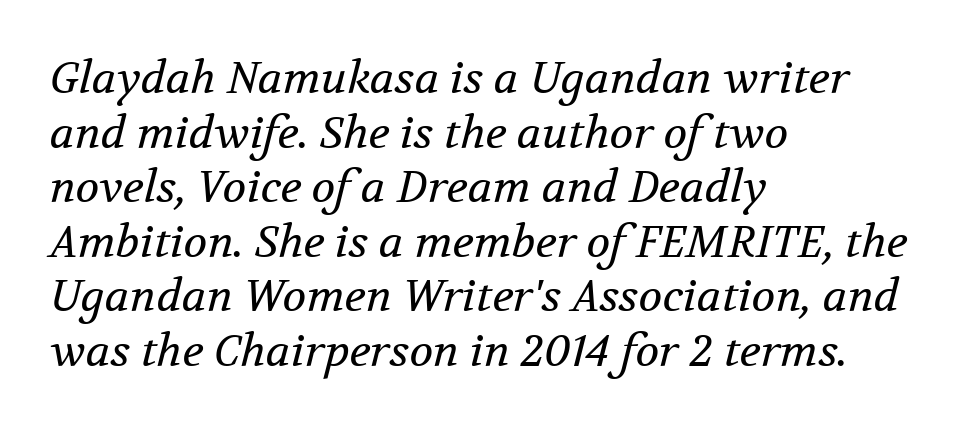
{"serif": "yes", "italic": "yes", "lean": "right", "slant_degrees": 12, "bold": "no", "weight": "regular", "width": "normal", "stroke_contrast": "medium", "x_height": "medium", "monospaced": "no", "underline": "no", "align": "left", "line_spacing_ratio": 1.24, "letter_spacing": "normal", "letter_spacing_em": 0.0, "glyph_px": 44}
